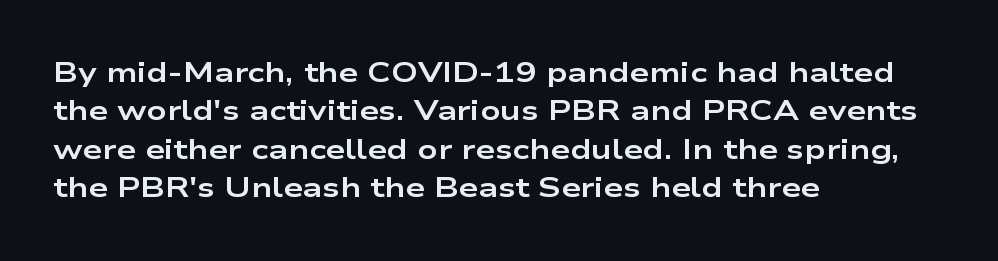
Q: Is the text bold? A: Yes.
Q: Is the text italic (slanted)? A: No, it is upright.
Q: Is the typeface a serif or a sans-serif typeface? A: Sans-serif.
Q: Is the text underlined? A: No.
Q: How is the paragraph aligned? A: Left-aligned.
Q: Is the spacing between letters normal or unusually wide? A: Normal.
Q: Is the spacing between lines tight, normal or loose? A: Normal.
Q: Width (condensed, normal, or wide)? A: Wide.
Q: Stroke contrast? A: Low.
Q: x-height? A: Medium.
Q: Monospaced? A: No.
